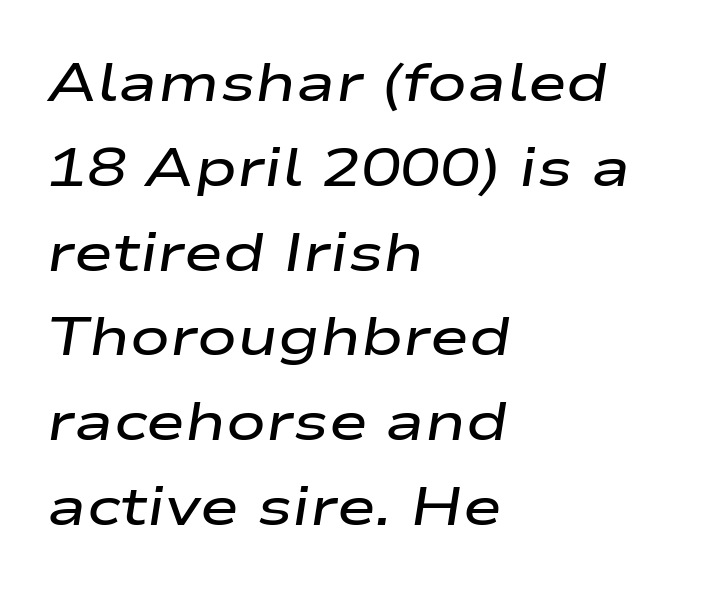
Q: Is the text bold? A: Semi-bold.
Q: Is the text italic (slanted)? A: Yes, it leans right by about 9 degrees.
Q: Is the text underlined? A: No.
Q: How is the paragraph aligned? A: Left-aligned.
Q: Is the spacing between letters normal or unusually wide? A: Normal.
Q: Is the spacing between lines tight, normal or loose? A: Normal.
Q: Width (condensed, normal, or wide)? A: Wide.
Q: Stroke contrast? A: Low.
Q: x-height? A: Medium.
Q: Monospaced? A: No.
